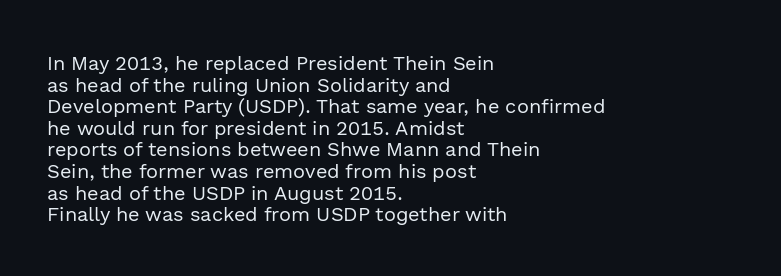
Q: Is the text bold? A: No.
Q: Is the text italic (slanted)? A: No, it is upright.
Q: Is the text underlined? A: No.
Q: How is the paragraph aligned? A: Left-aligned.
Q: Is the spacing between letters normal or unusually wide? A: Normal.
Q: Is the spacing between lines tight, normal or loose? A: Tight.
